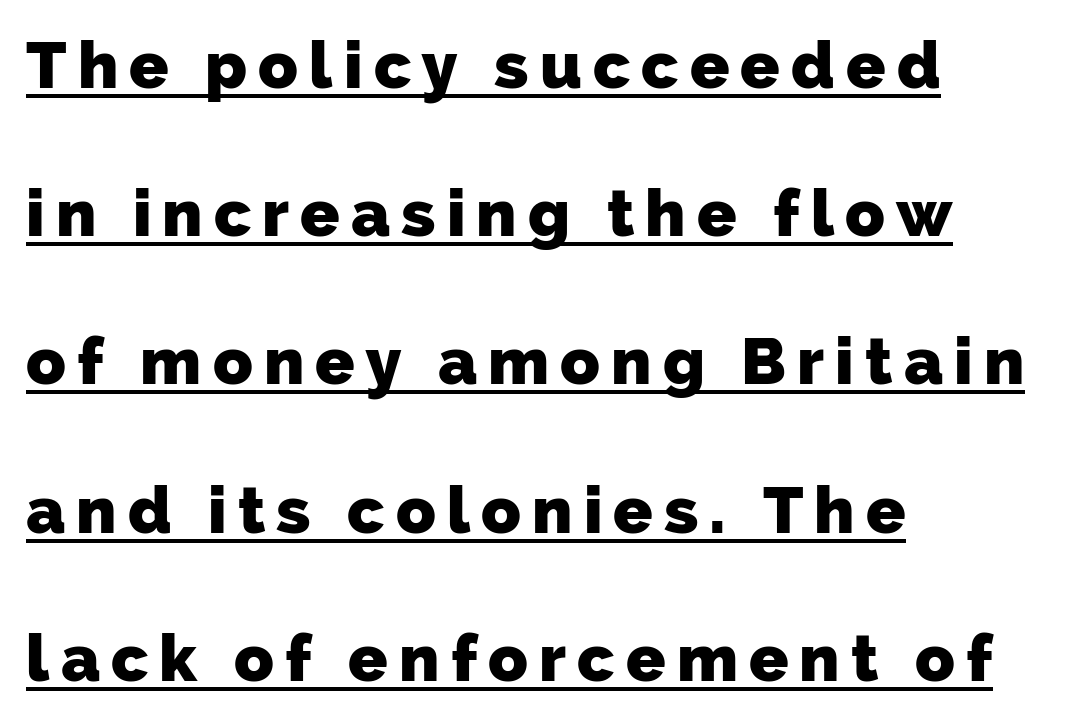
The image shows 65 px heavy sans-serif type; set left-aligned, loose line spacing (2.28x), underlined; low stroke contrast and a medium x-height.
